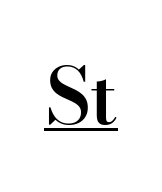
Q: Is the text bold? A: Semi-bold.
Q: Is the text italic (slanted)? A: No, it is upright.
Q: Is the typeface a serif or a sans-serif typeface? A: Serif.
Q: Is the text underlined? A: Yes.
Q: Is the spacing between letters normal or unusually wide? A: Normal.
Q: Width (condensed, normal, or wide)? A: Normal.
Q: Stroke contrast? A: High.
Q: x-height? A: Small.
Q: Monospaced? A: No.
